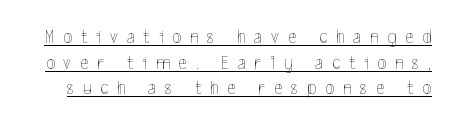
The lines sit at an ordinary, default distance from one another. The specimen reads as upright at a glance. Here the glyphs are tracked loosely, breaking word shapes into spaced letters. Think standard paragraph weight, or any step lighter than that. Descenders here cross a horizontal rule under the line.
